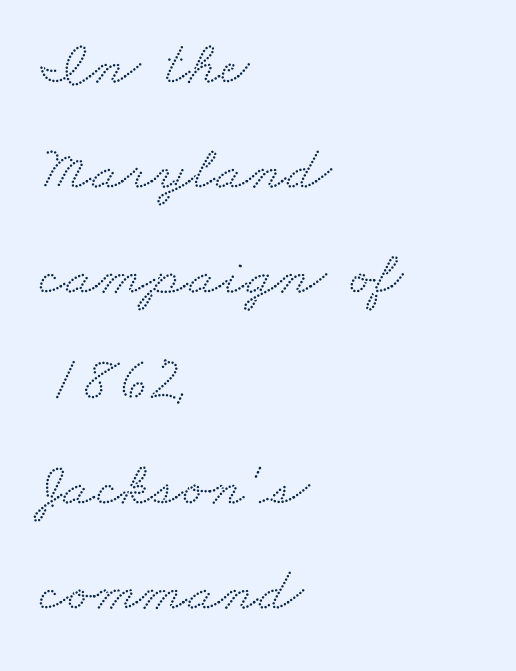
{"serif": "yes", "width": "wide", "stroke_contrast": "medium", "x_height": "small", "monospaced": "no", "underline": "no", "align": "left", "line_spacing": "normal", "line_spacing_ratio": 1.67, "letter_spacing": "normal", "letter_spacing_em": 0.0, "glyph_px": 63}
